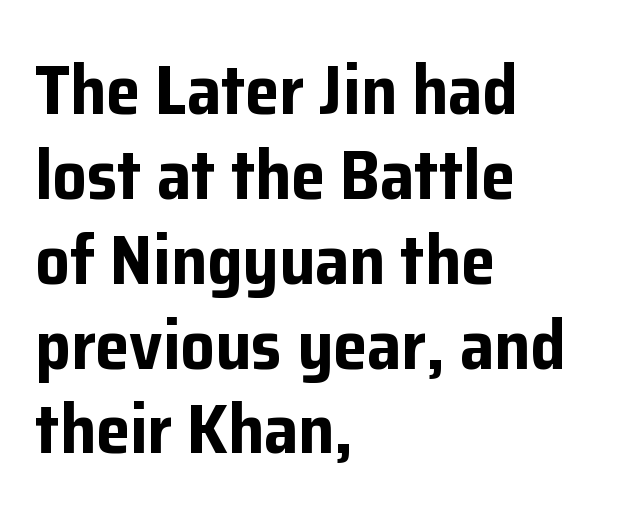
The image shows 69 px bold sans-serif type, upright; set left-aligned, line spacing 1.23x, normal letter spacing, not underlined; low stroke contrast and a medium x-height.
